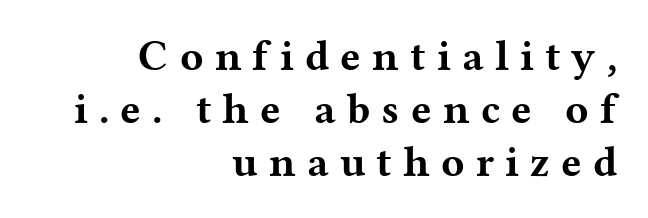
Here the designer chose a conventional face with non-uniform glyph widths. The compositor pushed each line to the right boundary. No word sits above an underline. Display-style spreading of the glyphs; the letterfit is very open. Stroke terminals: seriffed.
